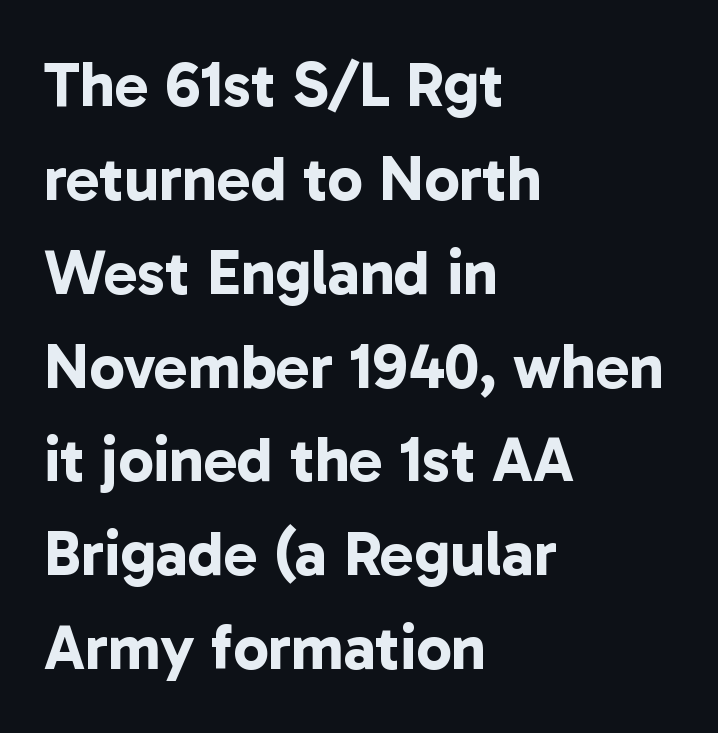
{"serif": "no", "bold": "yes", "weight": "bold", "width": "normal", "stroke_contrast": "low", "x_height": "medium", "monospaced": "no", "underline": "no", "align": "left", "line_spacing": "normal", "line_spacing_ratio": 1.49, "letter_spacing": "normal", "letter_spacing_em": 0.0, "glyph_px": 63}
